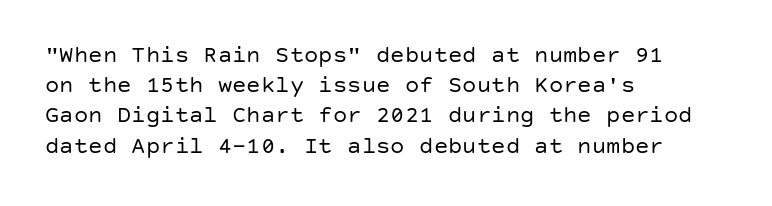
The weight would be labelled regular, book, light, or lighter still. Every stem runs plumb, perpendicular to the baseline. Descender tails drop into unmarked territory. One glance says typical: line gaps are just what's usual.
